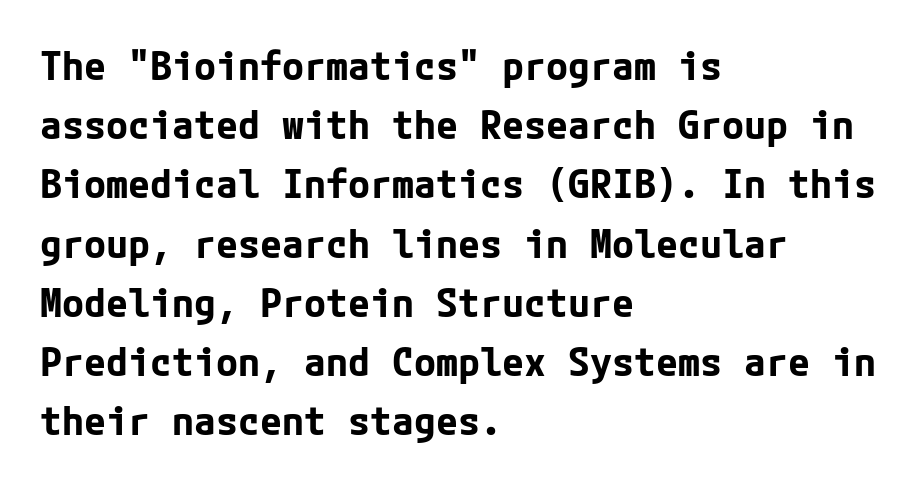
{"serif": "no", "italic": "no", "bold": "yes", "weight": "bold", "width": "normal", "stroke_contrast": "low", "x_height": "medium", "underline": "no", "align": "left", "line_spacing": "normal", "line_spacing_ratio": 1.48, "letter_spacing": "normal", "letter_spacing_em": 0.0, "glyph_px": 40}
